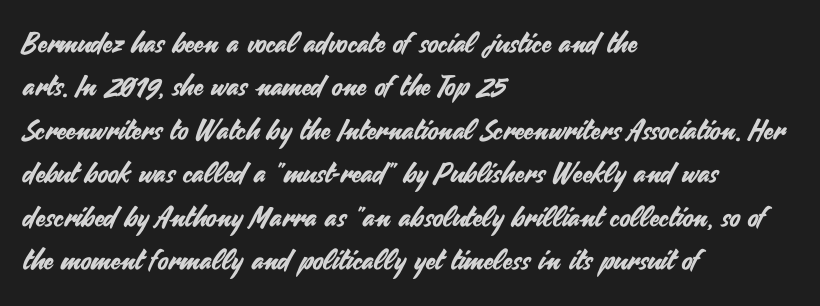
These lines sit exactly where default settings would place them. How are the letters spaced? Ordinarily, with no added tracking. No word sits above an underline. A sans-serif font was chosen for this passage.
